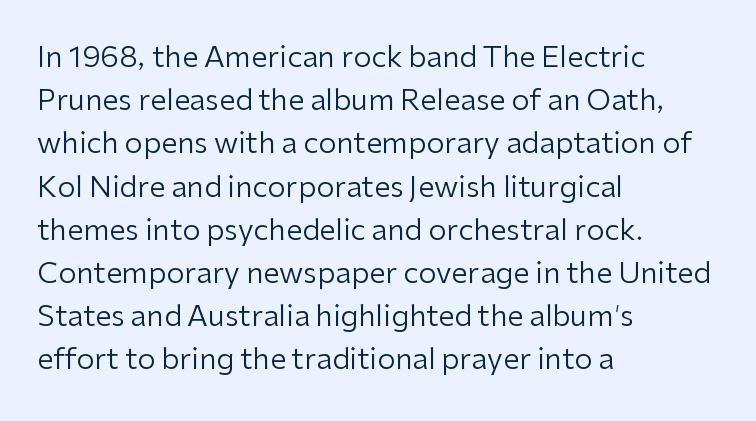
{"serif": "no", "italic": "no", "bold": "no", "weight": "regular", "width": "normal", "stroke_contrast": "low", "x_height": "medium", "monospaced": "no", "underline": "no", "align": "left", "line_spacing": "normal", "line_spacing_ratio": 1.49, "letter_spacing": "normal", "letter_spacing_em": 0.0, "glyph_px": 29}
